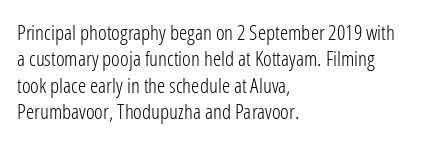
The image shows 21 px text type, upright; set left-aligned, normal line spacing (1.26x), normal letter spacing, not underlined.
